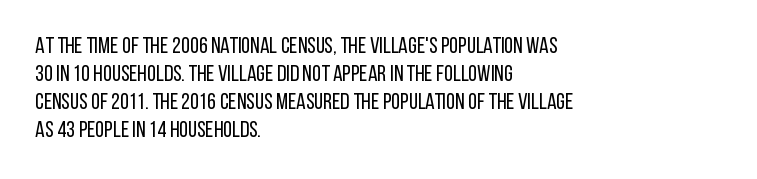
Every stem runs plumb, perpendicular to the baseline. Layout note: lines flush left. Decoration check: the copy has no underline. Short note: letters normally spaced.
